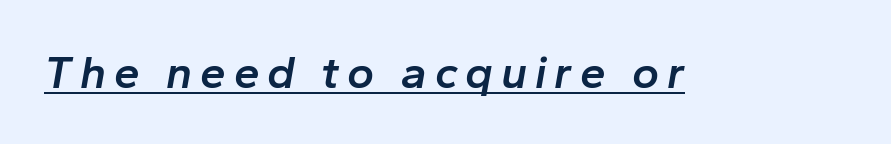
Quick note: italic. Caption: lettering with a line underneath. Proportional: the letters do not fall into vertical columns. Look at the stroke-to-counter ratio: somewhat heavy, a semibold.
